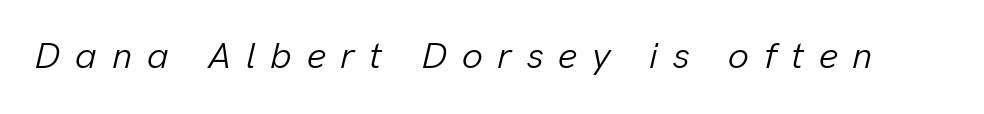
Spacing between characters has been opened up far beyond the box default. Stems and bowls with no extra thickness — not bold. The words here are not underlined. If you drew a line through each stem, it would be angled.
